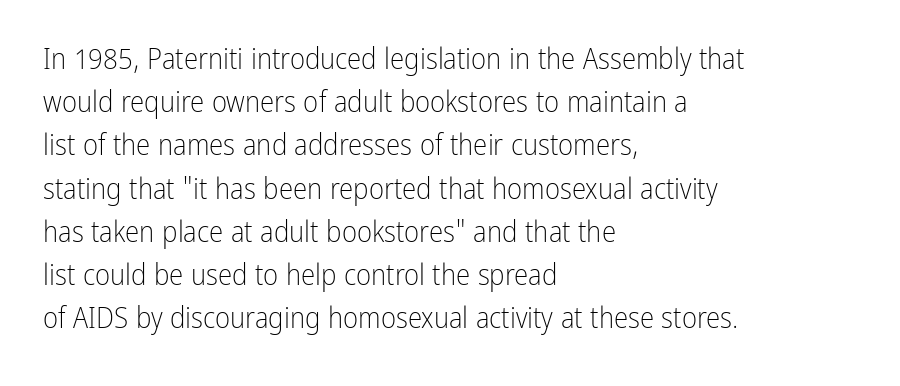
Q: Is the text bold? A: No.
Q: Is the text italic (slanted)? A: No, it is upright.
Q: Is the typeface a serif or a sans-serif typeface? A: Sans-serif.
Q: Is the text underlined? A: No.
Q: How is the paragraph aligned? A: Left-aligned.
Q: Is the spacing between letters normal or unusually wide? A: Normal.
Q: Is the spacing between lines tight, normal or loose? A: Normal.
Q: Width (condensed, normal, or wide)? A: Condensed.
Q: Stroke contrast? A: Low.
Q: x-height? A: Medium.
Q: Monospaced? A: No.
